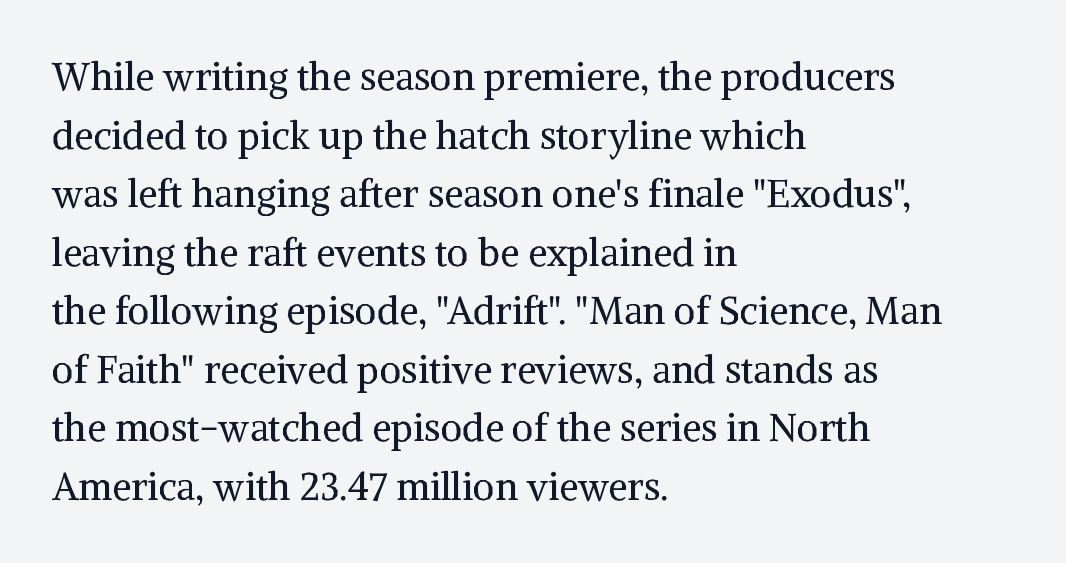
The image shows 38 px regular-weight serif type, upright; set left-aligned, normal line spacing (1.54x), normal letter spacing, not underlined; medium stroke contrast and a medium x-height.
